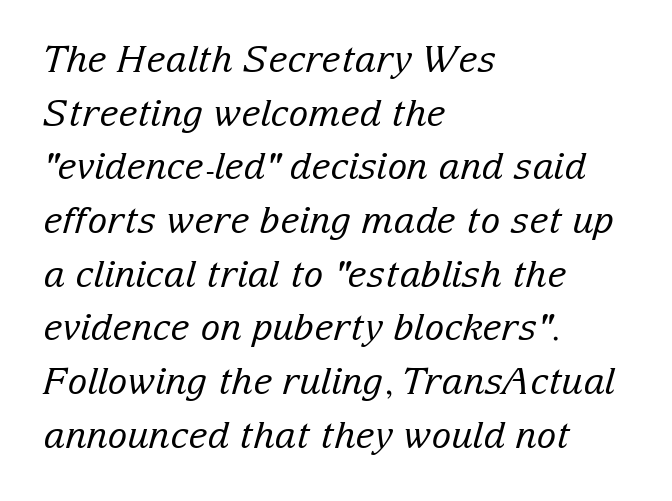
Q: Is the text bold? A: No.
Q: Is the text italic (slanted)? A: Yes, it leans right by about 15 degrees.
Q: Is the typeface a serif or a sans-serif typeface? A: Serif.
Q: Is the text underlined? A: No.
Q: How is the paragraph aligned? A: Left-aligned.
Q: Is the spacing between letters normal or unusually wide? A: Normal.
Q: Is the spacing between lines tight, normal or loose? A: Normal.
Q: Width (condensed, normal, or wide)? A: Normal.
Q: Stroke contrast? A: Low.
Q: x-height? A: Medium.
Q: Monospaced? A: No.
